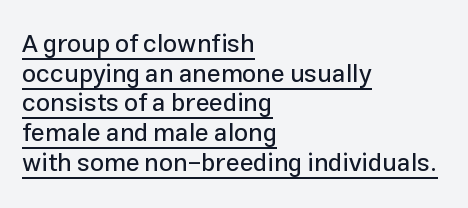
All the whitespace from short lines collects on the right. Decoration check: the copy is underlined. The letterforms sit shoulder to shoulder at normal distance. These lines were composed using upright roman letters.
